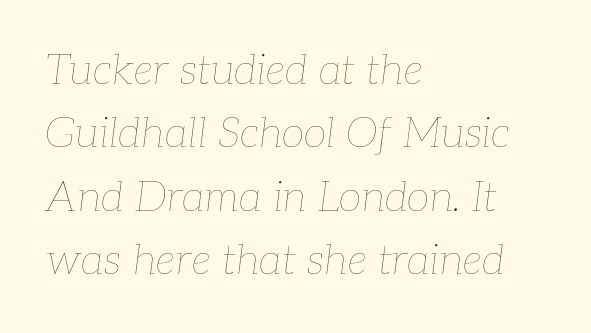
{"italic": "yes", "lean": "right", "slant_degrees": 7, "bold": "no", "weight": "thin", "width": "normal", "stroke_contrast": "low", "x_height": "medium", "monospaced": "no", "underline": "no", "align": "left", "line_spacing": "normal", "line_spacing_ratio": 1.51, "letter_spacing": "normal", "letter_spacing_em": 0.0, "glyph_px": 42}
